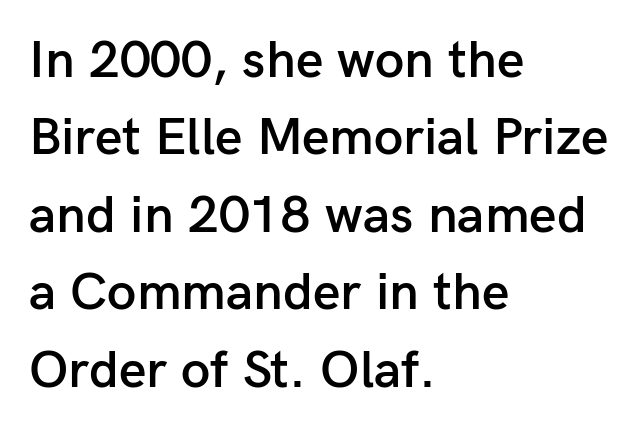
The letters advance in unequal steps, a hallmark of proportional type. The rendering anchors every line to the left-hand side. A typesetter would label this face a sans. Any mark beneath the type? The region is blank.
